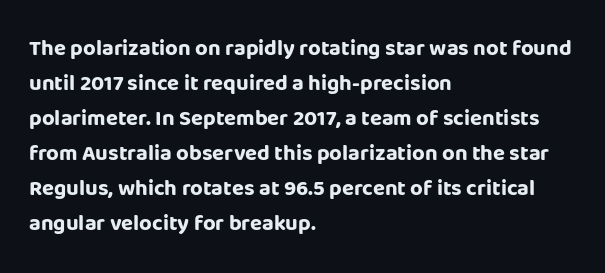
The image shows 22 px bold type, upright; set left-aligned, normal line spacing (1.59x), normal letter spacing, not underlined.
